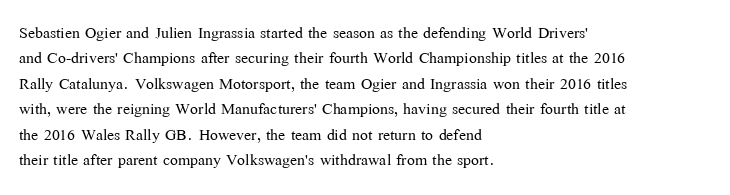
A bare baseline throughout the passage. Line beginnings align vertically; line endings do not. This sample uses plain, unmodified letter spacing. Posture: straight, roman, zero tilt. Is this a heavy cut? Hardly; it is regular or lighter.
